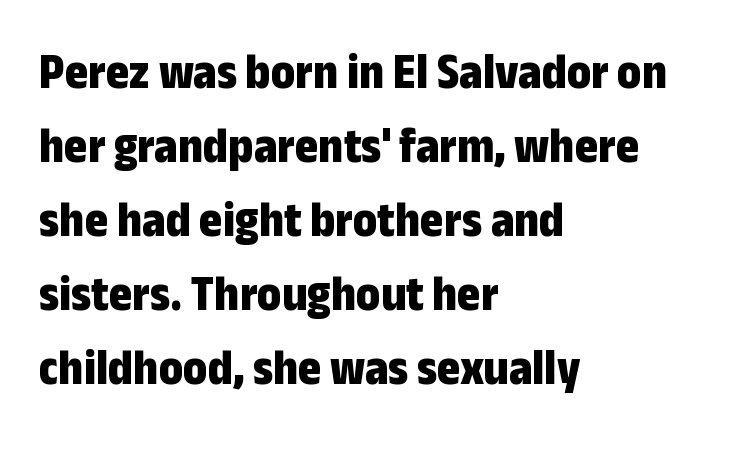
The image shows 50 px bold, condensed sans-serif type, upright; set left-aligned, normal line spacing (1.48x), normal letter spacing, not underlined; low stroke contrast and a medium x-height.
